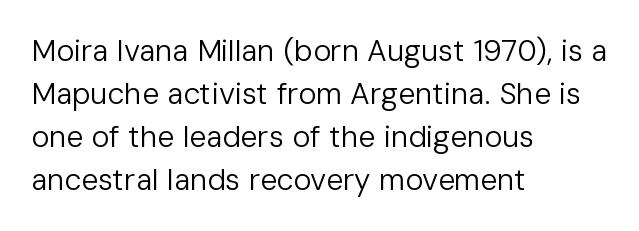
Classification — sans serif. Words appear dense and cohesive because spacing is normal. The cut favours lightness, reaching ordinary text weight at its darkest. Honestly, there is no underline to notice here at all. The space between consecutive lines is moderate.
